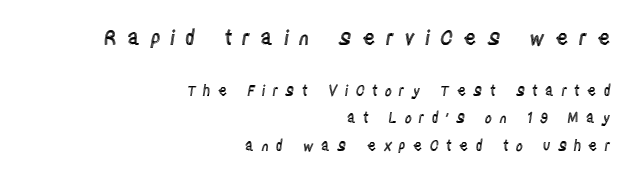
The image shows 20 px text type; set right-aligned, loose line spacing (1.95x), unusually wide letter spacing (+0.49 em), not underlined; the first (top) block is 1.43x larger.
